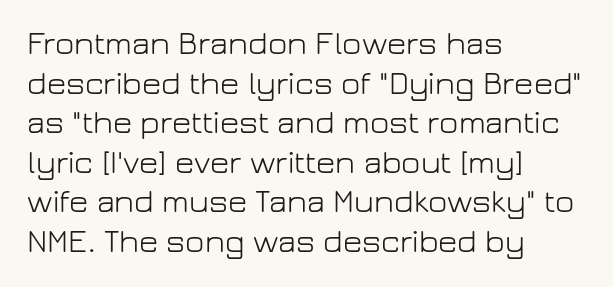
The type sits square on the baseline with zero lean. Short and long lines alike share a common starting point at left. Heaviness? Minimal to ordinary, like unemphasized prose. Regarding serifs, this sample does without them. Clear beneath every line of the passage.
